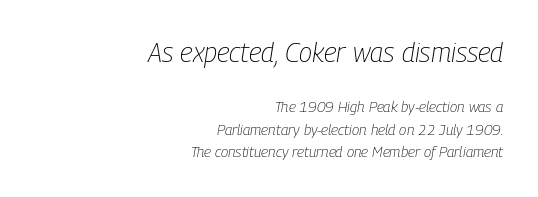
This block has exactly the height ordinary leading produces. The line texture is even and compact thanks to regular tracking. Which margin do the lines hug? The right one — the left edge is uneven. No extra ink here — the face is not bold.
